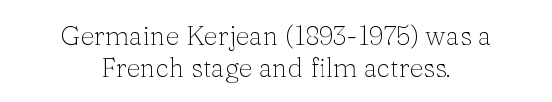
This rendering uses center alignment, leaving both contours irregular but symmetric. The passage shown is not bold in any degree. The rendering keeps characters at their native spacing. No word sits above an underline.
